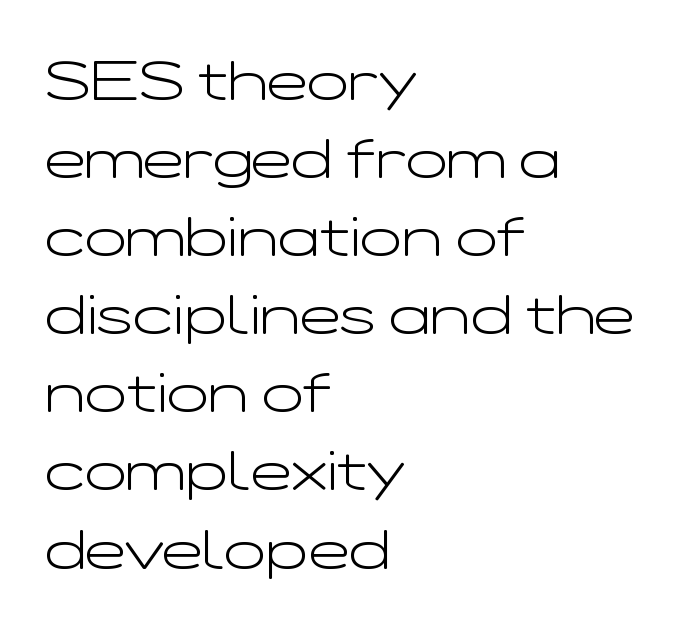
Q: Is the text bold? A: No.
Q: Is the text italic (slanted)? A: No, it is upright.
Q: Is the typeface a serif or a sans-serif typeface? A: Sans-serif.
Q: Is the text underlined? A: No.
Q: How is the paragraph aligned? A: Left-aligned.
Q: Is the spacing between letters normal or unusually wide? A: Normal.
Q: Is the spacing between lines tight, normal or loose? A: Normal.
Q: Width (condensed, normal, or wide)? A: Wide.
Q: Stroke contrast? A: Low.
Q: x-height? A: Medium.
Q: Monospaced? A: No.
